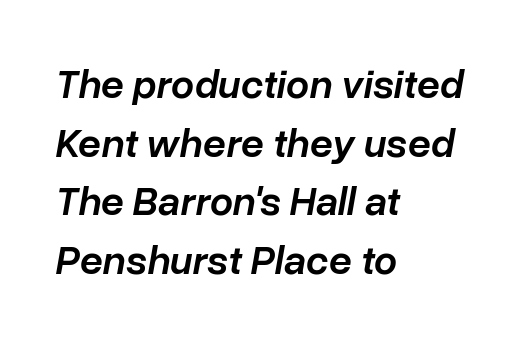
The whole block is typeset with a tilt. A clean baseline with only descenders dipping below it. The letters advance in unequal steps, a hallmark of proportional type. Teacher's note: observe the even left margin — that is flush-left alignment. Is there much room between lines? A standard amount, neither cramped nor airy.
